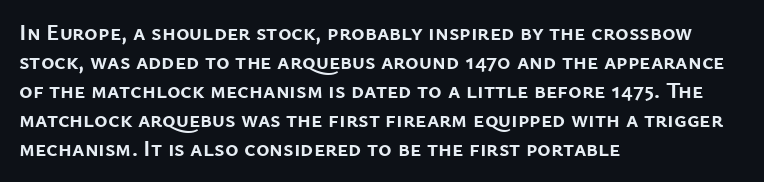
{"italic": "no", "bold": "yes", "underline": "no", "align": "left", "line_spacing": "normal", "line_spacing_ratio": 1.26, "letter_spacing": "normal", "letter_spacing_em": 0.0, "glyph_px": 23}
